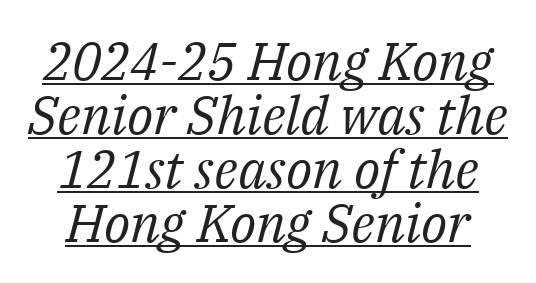
Q: Is the text bold? A: No.
Q: Is the text italic (slanted)? A: Yes, it leans right by about 14 degrees.
Q: Is the typeface a serif or a sans-serif typeface? A: Serif.
Q: Is the text underlined? A: Yes.
Q: Is the spacing between letters normal or unusually wide? A: Normal.
Q: Is the spacing between lines tight, normal or loose? A: Tight.
Q: Width (condensed, normal, or wide)? A: Normal.
Q: Stroke contrast? A: Medium.
Q: x-height? A: Medium.
Q: Monospaced? A: No.
